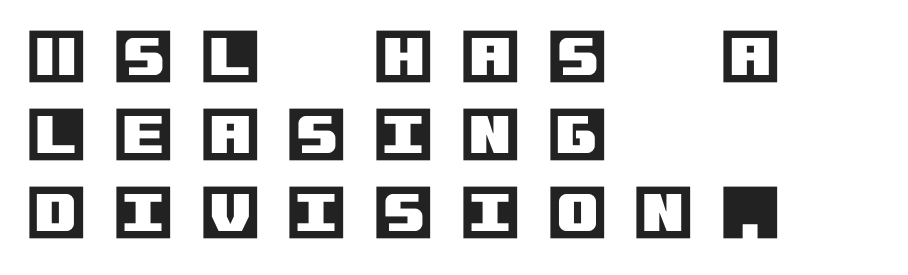
Has an underline been added? It has not. Vertical strokes here are truly vertical. Every row of glyphs begins at an identical x-position on the left. Horizontal bands of white between lines are of average thickness. The type is letterspaced generously, with wide tracking.
